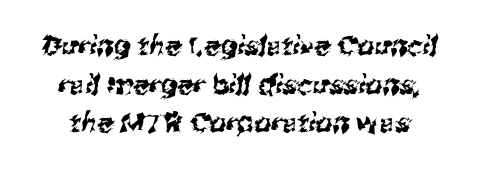
{"underline": "no", "line_spacing": "normal", "line_spacing_ratio": 1.43, "letter_spacing": "normal", "letter_spacing_em": 0.0, "glyph_px": 27}
